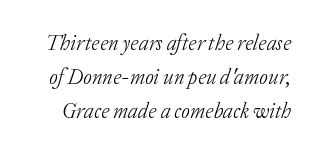
Q: Is the text bold? A: No.
Q: Is the text italic (slanted)? A: Yes, it leans right by about 20 degrees.
Q: Is the text underlined? A: No.
Q: Is the spacing between letters normal or unusually wide? A: Normal.
Q: Is the spacing between lines tight, normal or loose? A: Normal.
